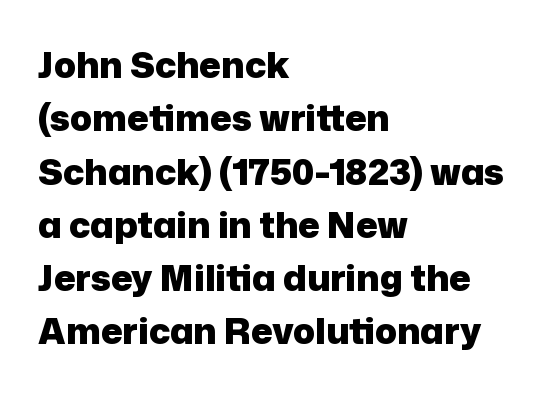
{"serif": "no", "italic": "no", "bold": "yes", "weight": "heavy", "width": "normal", "stroke_contrast": "low", "x_height": "medium", "monospaced": "no", "underline": "no", "align": "left", "line_spacing": "normal", "line_spacing_ratio": 1.48, "letter_spacing": "normal", "letter_spacing_em": 0.0, "glyph_px": 36}
